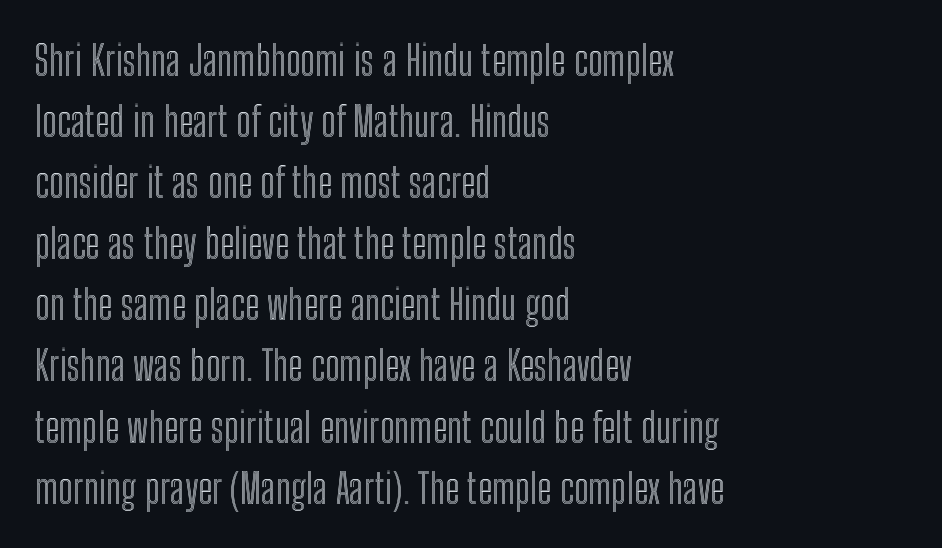
Q: Is the text italic (slanted)? A: No, it is upright.
Q: Is the text underlined? A: No.
Q: How is the paragraph aligned? A: Left-aligned.
Q: Is the spacing between letters normal or unusually wide? A: Normal.
Q: Is the spacing between lines tight, normal or loose? A: Normal.
Q: Width (condensed, normal, or wide)? A: Condensed.
Q: x-height? A: Medium.
Q: Monospaced? A: No.
